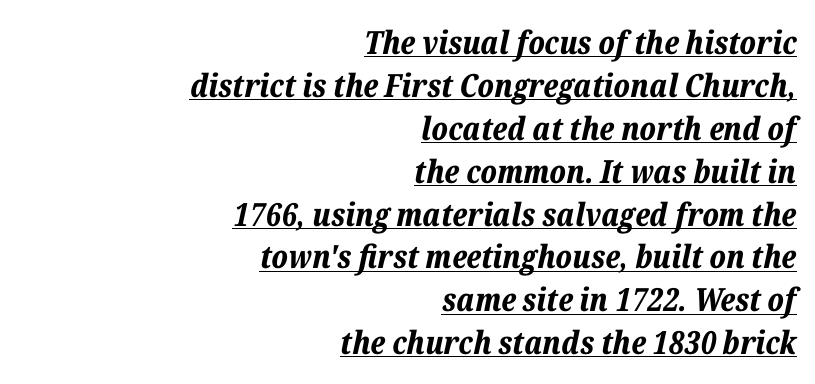
{"italic": "yes", "lean": "right", "slant_degrees": 12, "bold": "yes", "weight": "bold", "width": "normal", "stroke_contrast": "low", "x_height": "medium", "monospaced": "no", "underline": "yes", "align": "right", "line_spacing": "normal", "line_spacing_ratio": 1.34, "letter_spacing": "normal", "letter_spacing_em": 0.0, "glyph_px": 32}
